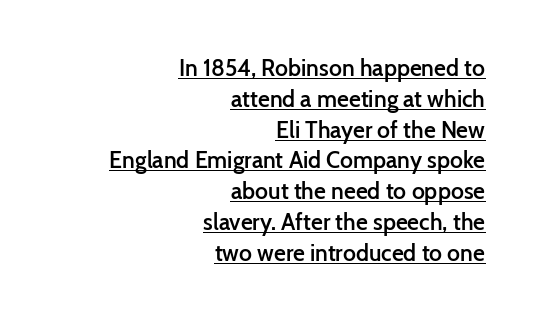
{"italic": "no", "bold": "semi", "underline": "yes", "align": "right", "line_spacing": "normal", "line_spacing_ratio": 1.34, "letter_spacing": "normal", "letter_spacing_em": 0.0, "glyph_px": 23}
